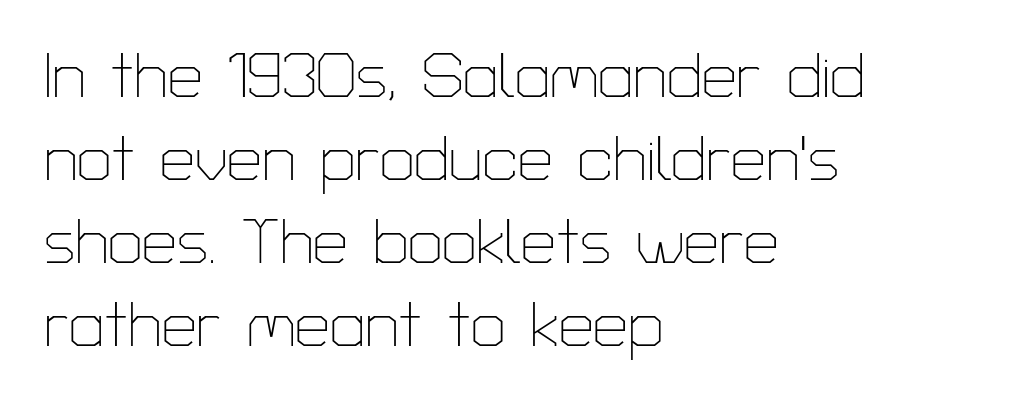
Leading: standard. The text block is weighted toward the left margin, trailing off unevenly rightward. Decoration check: the copy has no underline. The face looks like a standard text weight, possibly lighter. The letters stand straight up with perfectly vertical stems. I'd call this a sans setting — the letters go barefoot.
